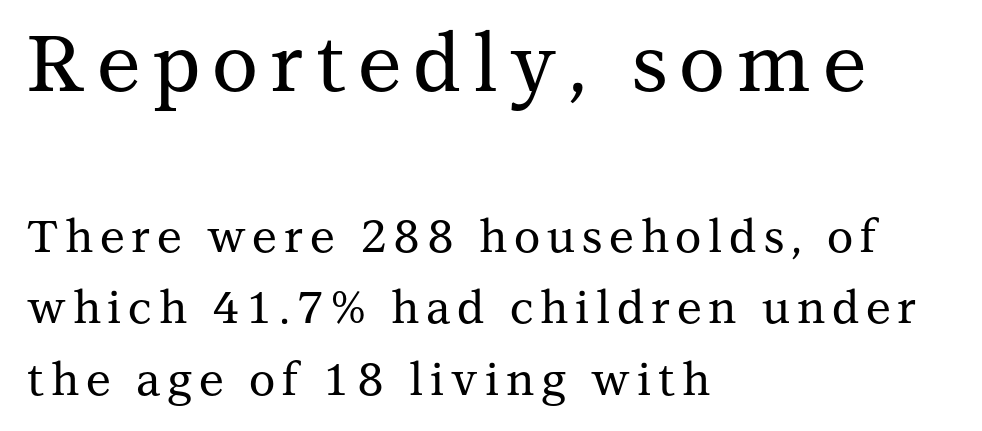
Is this a sans? No — the strokes have serifs. The rendering anchors every line to the left-hand side. This rendering features lettering with no underline. The lettering holds an erect, upright posture throughout. What's the leading like? Ordinary, nothing unusual. Looks like regular typesetting: each glyph gets only the width it needs.
